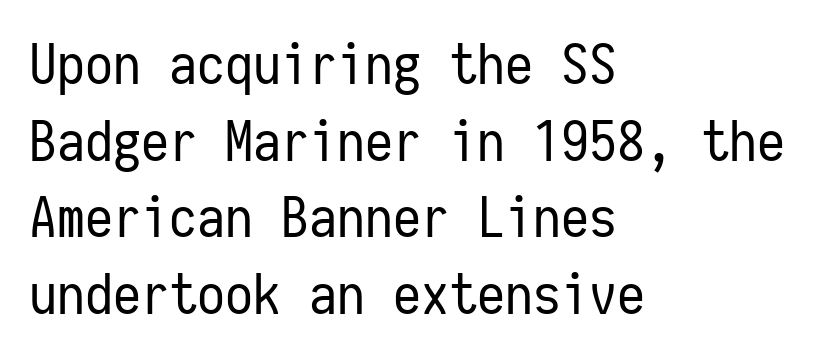
The image shows 56 px regular-weight, condensed sans-serif type, upright, monospaced; set left-aligned, normal line spacing (1.37x), normal letter spacing, not underlined; low stroke contrast and a medium x-height.
